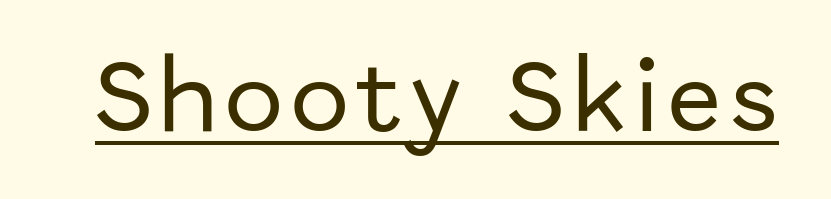
The image shows 78 px sans-serif type, upright; set underlined; low stroke contrast and a medium x-height.
